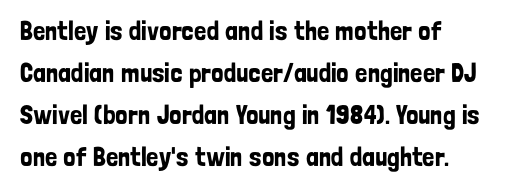
The image shows 27 px text type, upright; set left-aligned, normal line spacing (1.56x), normal letter spacing, not underlined.
